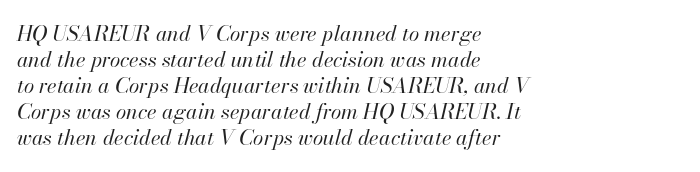
{"italic": "yes", "lean": "right", "slant_degrees": 13, "bold": "no", "underline": "no", "align": "left", "line_spacing_ratio": 1.24, "letter_spacing": "normal", "letter_spacing_em": 0.0, "glyph_px": 21}
